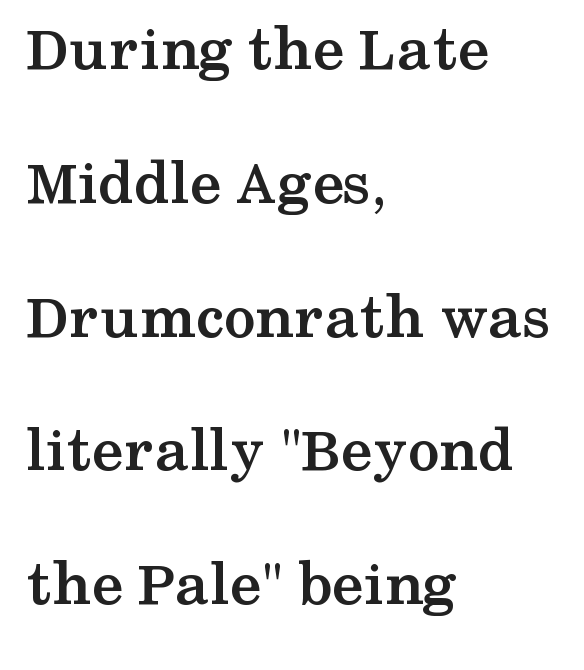
The image shows 64 px semibold, wide serif type, upright; set left-aligned, loose line spacing (2.09x), normal letter spacing, not underlined; medium stroke contrast and a medium x-height.
